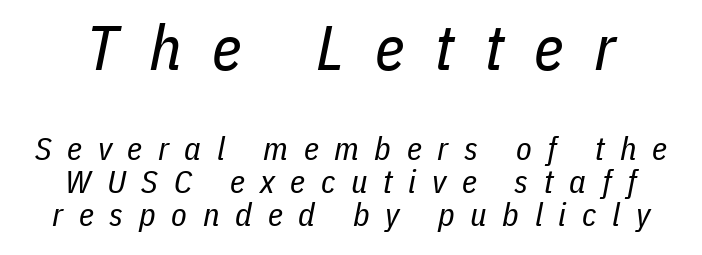
The image shows 63 px regular-weight, condensed type, italic (leaning right); set tight line spacing (1.03x), unusually wide letter spacing (+0.49 em), not underlined; the first (top) block is 1.97x larger; low stroke contrast and a medium x-height.
